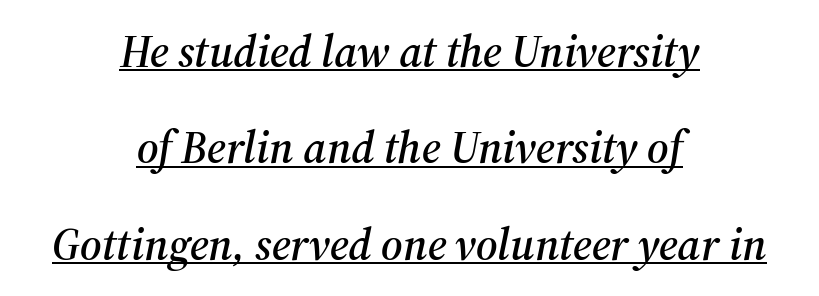
Q: Is the text italic (slanted)? A: Yes, it leans right by about 12 degrees.
Q: Is the typeface a serif or a sans-serif typeface? A: Serif.
Q: Is the text underlined? A: Yes.
Q: How is the paragraph aligned? A: Centered.
Q: Is the spacing between letters normal or unusually wide? A: Normal.
Q: Is the spacing between lines tight, normal or loose? A: Loose.
Q: Width (condensed, normal, or wide)? A: Normal.
Q: Stroke contrast? A: Medium.
Q: x-height? A: Medium.
Q: Monospaced? A: No.
